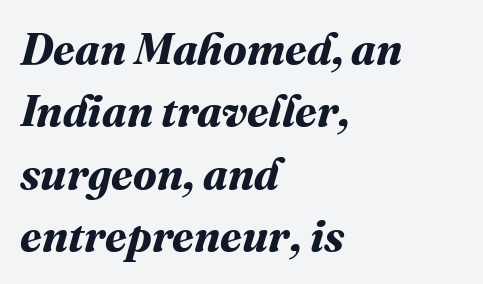
The image shows 44 px bold type; set left-aligned, normal line spacing (1.42x), normal letter spacing, not underlined; medium stroke contrast and a medium x-height.
